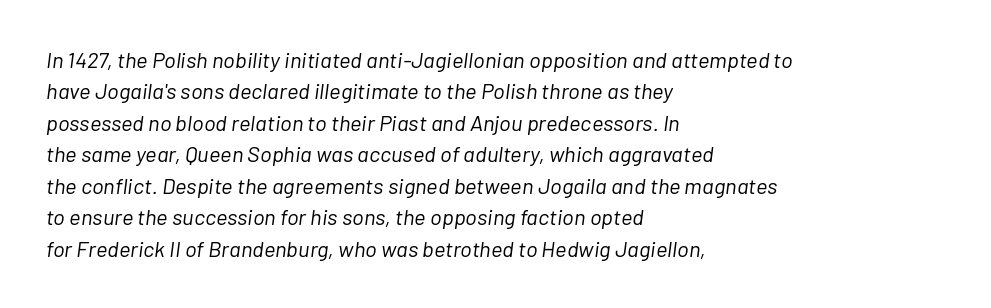
Q: Is the text bold? A: No.
Q: Is the text italic (slanted)? A: Yes, it leans right by about 7 degrees.
Q: Is the text underlined? A: No.
Q: How is the paragraph aligned? A: Left-aligned.
Q: Is the spacing between letters normal or unusually wide? A: Normal.
Q: Is the spacing between lines tight, normal or loose? A: Normal.
